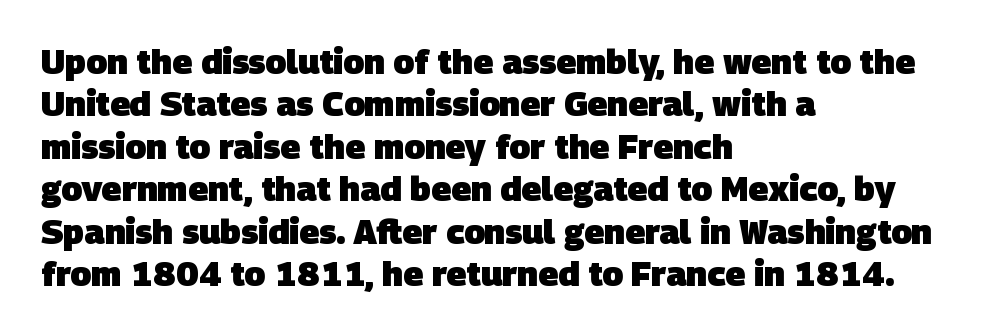
Q: Is the text bold? A: Yes.
Q: Is the typeface a serif or a sans-serif typeface? A: Sans-serif.
Q: Is the text underlined? A: No.
Q: How is the paragraph aligned? A: Left-aligned.
Q: Is the spacing between letters normal or unusually wide? A: Normal.
Q: Is the spacing between lines tight, normal or loose? A: Normal.
Q: Width (condensed, normal, or wide)? A: Normal.
Q: Stroke contrast? A: Low.
Q: x-height? A: Large.
Q: Monospaced? A: No.
